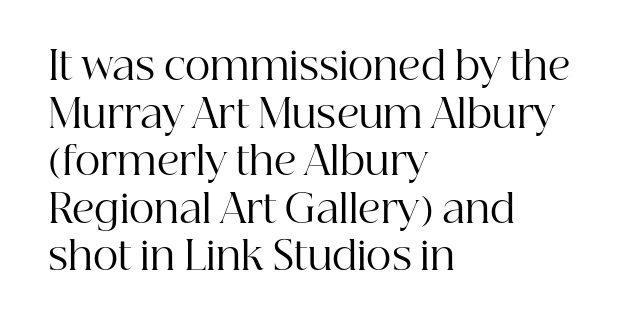
Q: Is the text bold? A: No.
Q: Is the text italic (slanted)? A: No, it is upright.
Q: Is the typeface a serif or a sans-serif typeface? A: Serif.
Q: Is the text underlined? A: No.
Q: How is the paragraph aligned? A: Left-aligned.
Q: Is the spacing between letters normal or unusually wide? A: Normal.
Q: Width (condensed, normal, or wide)? A: Normal.
Q: Stroke contrast? A: High.
Q: x-height? A: Medium.
Q: Monospaced? A: No.
